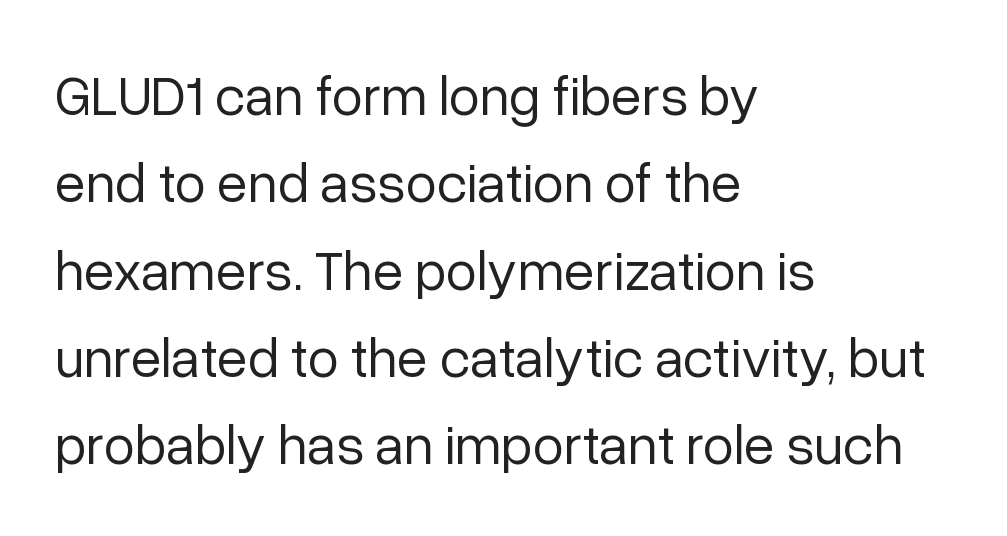
Short and long lines alike share a common starting point at left. The strip under each line holds only bare page. Whoever set this chose a conventional vertical rhythm. Nope, not italic — everything's standing straight.
